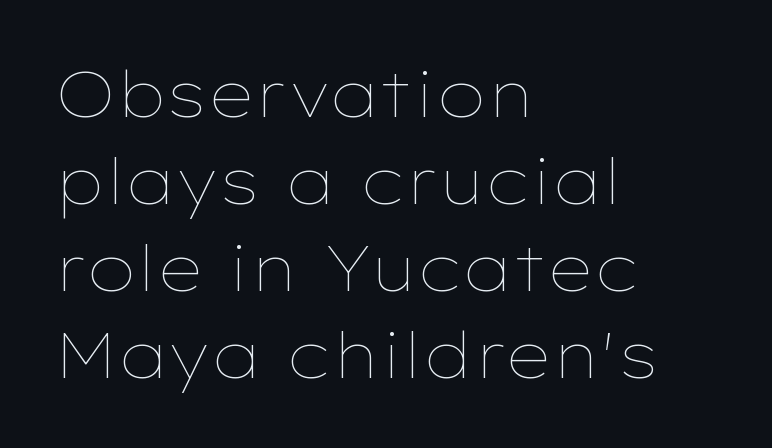
The image shows 63 px thin, wide type, upright; set left-aligned, normal line spacing (1.38x), normal letter spacing, not underlined; low stroke contrast and a medium x-height.
